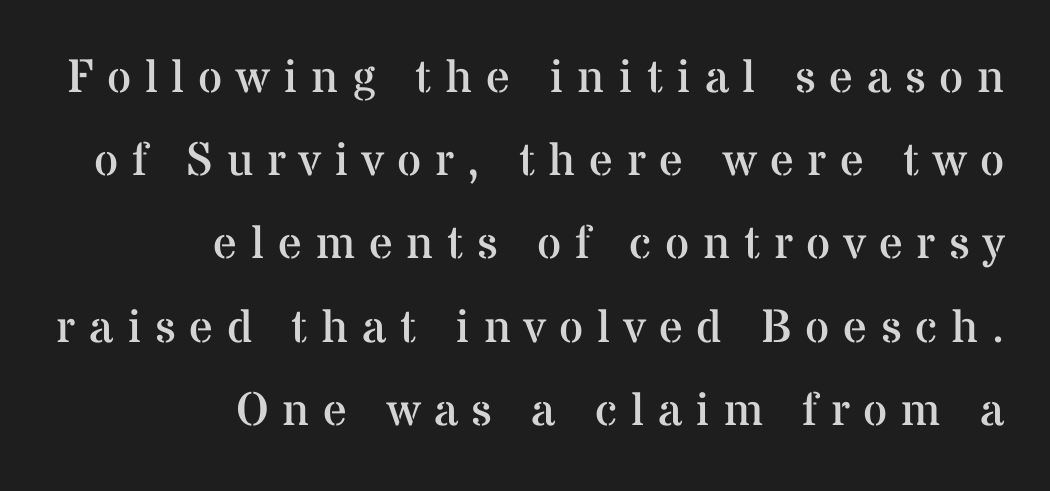
Q: Is the text bold? A: No.
Q: Is the text italic (slanted)? A: No, it is upright.
Q: Is the typeface a serif or a sans-serif typeface? A: Serif.
Q: Is the text underlined? A: No.
Q: How is the paragraph aligned? A: Right-aligned.
Q: Is the spacing between letters normal or unusually wide? A: Unusually wide.
Q: Width (condensed, normal, or wide)? A: Normal.
Q: Stroke contrast? A: Medium.
Q: x-height? A: Medium.
Q: Monospaced? A: No.
